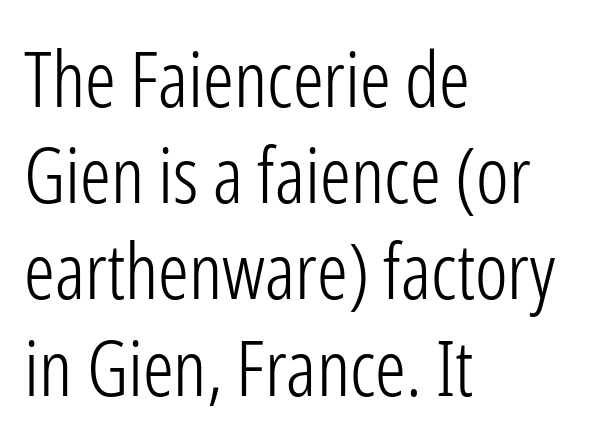
{"serif": "no", "italic": "no", "bold": "no", "weight": "light", "width": "condensed", "stroke_contrast": "low", "x_height": "medium", "monospaced": "no", "underline": "no", "align": "left", "line_spacing": "normal", "line_spacing_ratio": 1.25, "letter_spacing": "normal", "letter_spacing_em": 0.0, "glyph_px": 77}
